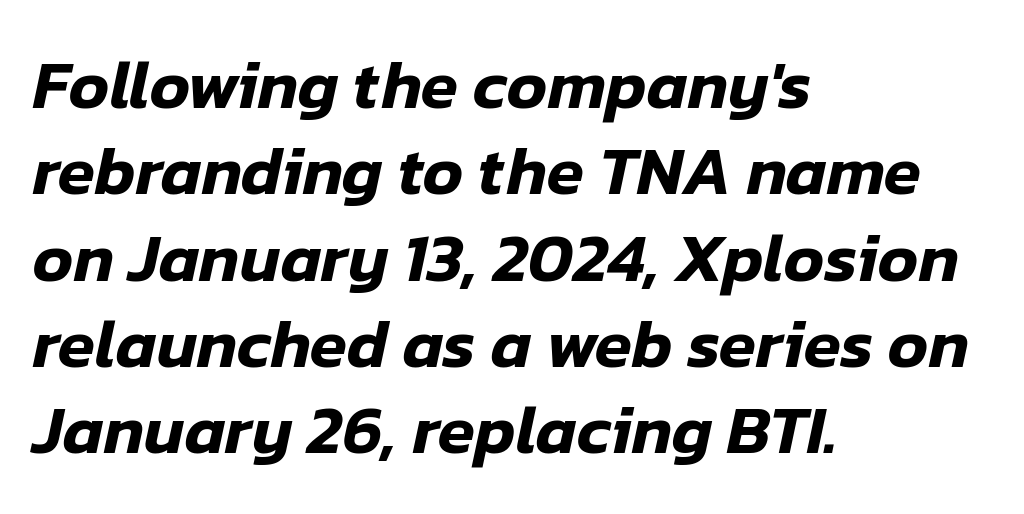
Style check: oblique. You could not count columns in this text — the font is proportionally spaced. The rendering anchors every line to the left-hand side. Inter-character spacing is left at the font's built-in metrics. This sample keeps an unexceptional amount of space between lines. Decoration check: the copy has no underline.
